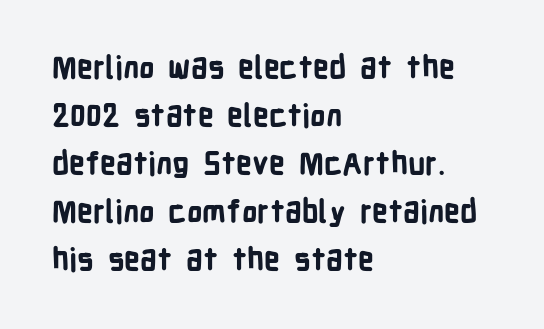
{"serif": "no", "italic": "no", "bold": "yes", "weight": "bold", "width": "condensed", "stroke_contrast": "low", "x_height": "medium", "monospaced": "no", "underline": "no", "align": "left", "line_spacing": "normal", "line_spacing_ratio": 1.55, "letter_spacing": "normal", "letter_spacing_em": 0.0, "glyph_px": 31}
